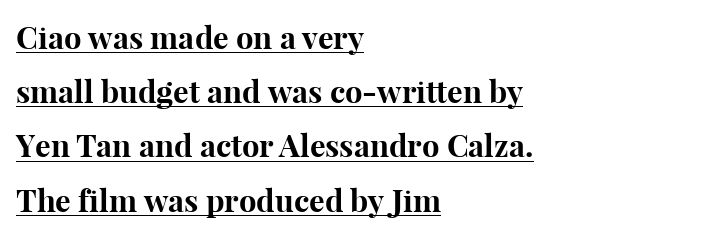
{"serif": "yes", "italic": "no", "bold": "yes", "weight": "bold", "width": "normal", "stroke_contrast": "high", "x_height": "medium", "monospaced": "no", "underline": "yes", "align": "left", "line_spacing_ratio": 1.75, "letter_spacing": "normal", "letter_spacing_em": 0.0, "glyph_px": 31}
